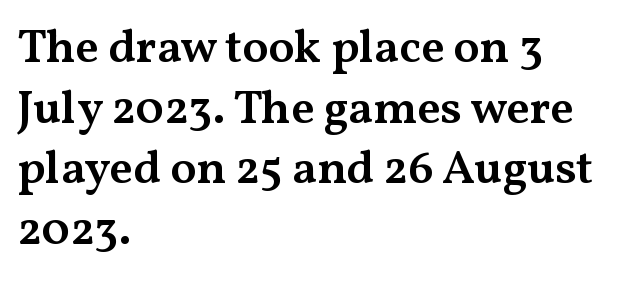
Q: Is the text bold? A: Semi-bold.
Q: Is the text italic (slanted)? A: No, it is upright.
Q: Is the typeface a serif or a sans-serif typeface? A: Serif.
Q: Is the text underlined? A: No.
Q: How is the paragraph aligned? A: Left-aligned.
Q: Is the spacing between letters normal or unusually wide? A: Normal.
Q: Is the spacing between lines tight, normal or loose? A: Normal.
Q: Width (condensed, normal, or wide)? A: Wide.
Q: Stroke contrast? A: Medium.
Q: x-height? A: Medium.
Q: Monospaced? A: No.
